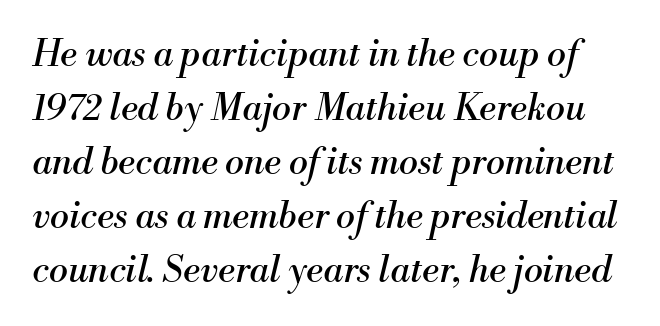
{"serif": "yes", "italic": "yes", "lean": "right", "slant_degrees": 13, "bold": "no", "weight": "regular", "width": "normal", "stroke_contrast": "medium", "x_height": "small", "monospaced": "no", "underline": "no", "line_spacing": "normal", "line_spacing_ratio": 1.5, "letter_spacing": "normal", "letter_spacing_em": 0.0, "glyph_px": 36}
